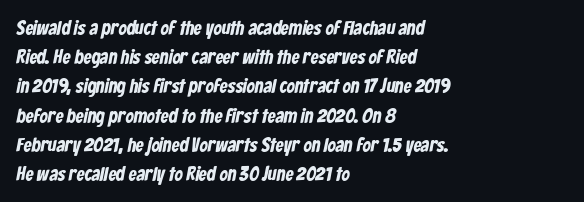
Q: Is the text underlined? A: No.
Q: How is the paragraph aligned? A: Left-aligned.
Q: Is the spacing between letters normal or unusually wide? A: Normal.
Q: Is the spacing between lines tight, normal or loose? A: Normal.
